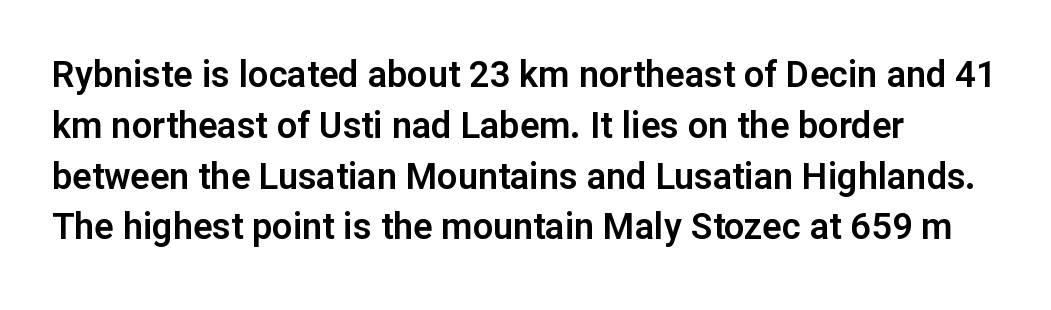
These lines sit exactly where default settings would place them. A typesetter would call this zero additional tracking. The glyphs are unaccompanied by any horizontal stroke below them. You could not count columns in this text — the font is proportionally spaced. Classification — sans serif. Every character sits straight up, as roman type does.
